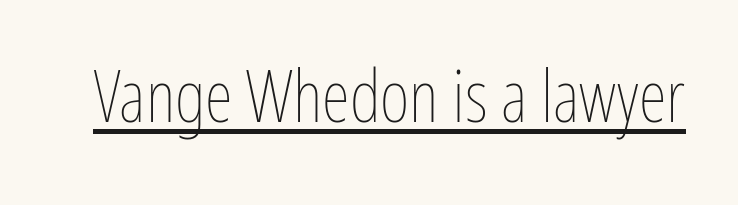
The image shows 72 px thin, condensed type, upright; set normal letter spacing, underlined; low stroke contrast and a medium x-height.
